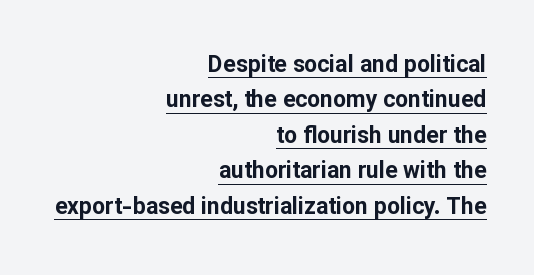
The image shows 23 px bold type, upright; set right-aligned, normal line spacing (1.54x), normal letter spacing, underlined.
